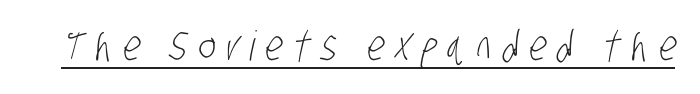
{"serif": "no", "bold": "no", "weight": "light", "width": "condensed", "stroke_contrast": "low", "x_height": "large", "monospaced": "no", "underline": "yes", "letter_spacing": "wide", "letter_spacing_em": 0.26, "glyph_px": 41}
